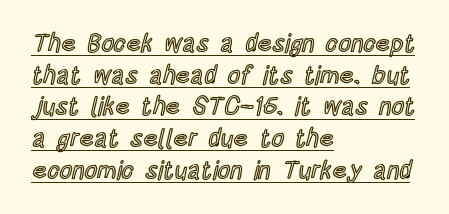
The image shows 25 px text type; set left-aligned, normal line spacing (1.27x), normal letter spacing, underlined.
